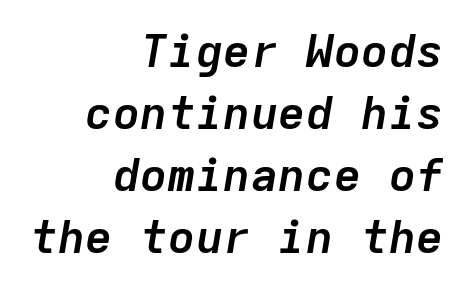
{"italic": "yes", "lean": "right", "slant_degrees": 9, "bold": "yes", "weight": "semibold", "width": "normal", "stroke_contrast": "low", "x_height": "medium", "monospaced": "yes", "underline": "no", "align": "right", "line_spacing": "normal", "line_spacing_ratio": 1.35, "letter_spacing": "normal", "letter_spacing_em": 0.0, "glyph_px": 46}
